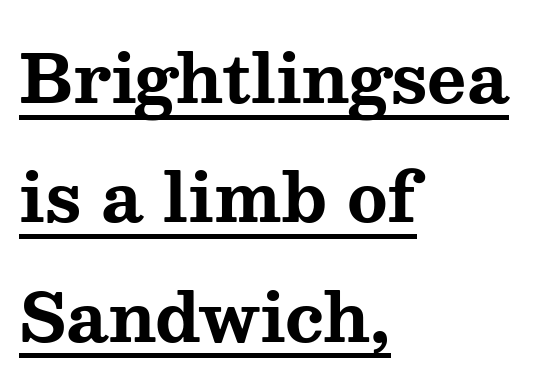
The image shows 67 px bold, wide serif type, upright; set left-aligned, line spacing 1.78x, normal letter spacing, underlined; medium stroke contrast and a medium x-height.
